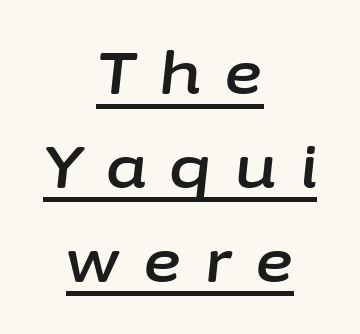
The rendered words wear a rule along their underside. These lines stack symmetrically, like a column narrowing and widening about its center. This sample has the flowing, uneven cadence of proportional lettering. The axis of the letterforms is tilted away from vertical.
